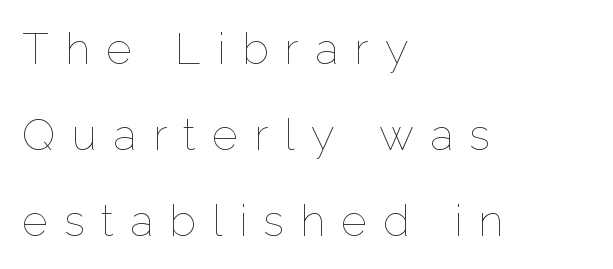
Q: Is the text bold? A: No.
Q: Is the text italic (slanted)? A: No, it is upright.
Q: Is the text underlined? A: No.
Q: How is the paragraph aligned? A: Left-aligned.
Q: Is the spacing between letters normal or unusually wide? A: Unusually wide.
Q: Is the spacing between lines tight, normal or loose? A: Loose.
Q: Width (condensed, normal, or wide)? A: Normal.
Q: Stroke contrast? A: Low.
Q: x-height? A: Medium.
Q: Monospaced? A: No.
